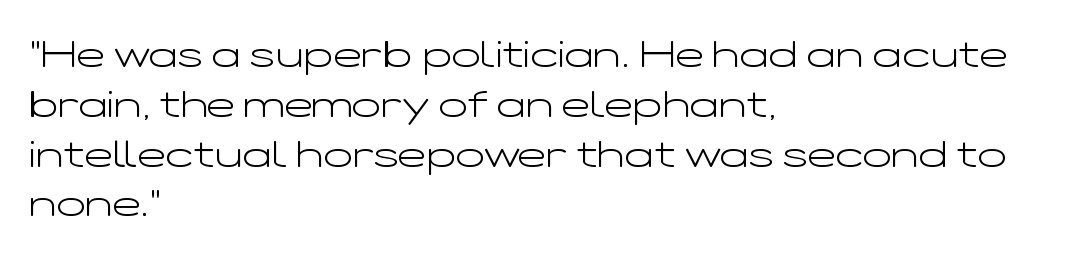
Q: Is the text bold? A: No.
Q: Is the text italic (slanted)? A: No, it is upright.
Q: Is the typeface a serif or a sans-serif typeface? A: Sans-serif.
Q: Is the text underlined? A: No.
Q: How is the paragraph aligned? A: Left-aligned.
Q: Is the spacing between letters normal or unusually wide? A: Normal.
Q: Is the spacing between lines tight, normal or loose? A: Normal.
Q: Width (condensed, normal, or wide)? A: Wide.
Q: Stroke contrast? A: Low.
Q: x-height? A: Medium.
Q: Monospaced? A: No.
